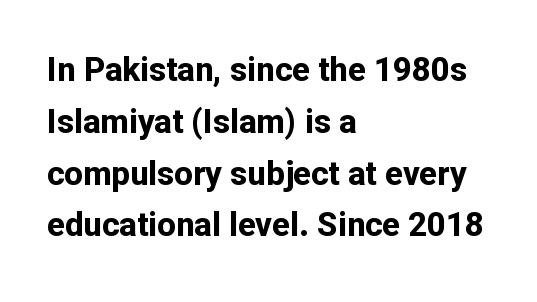
The image shows 33 px bold sans-serif type, upright; set left-aligned, normal line spacing (1.57x), normal letter spacing, not underlined; low stroke contrast and a medium x-height.
